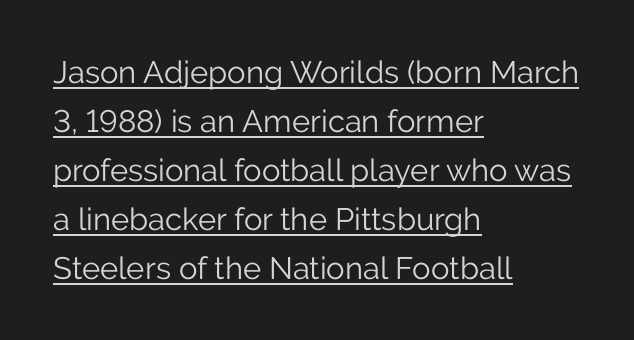
{"serif": "no", "italic": "no", "bold": "no", "weight": "light", "width": "normal", "stroke_contrast": "low", "x_height": "medium", "monospaced": "no", "underline": "yes", "align": "left", "line_spacing": "normal", "line_spacing_ratio": 1.58, "letter_spacing": "normal", "letter_spacing_em": 0.0, "glyph_px": 31}
